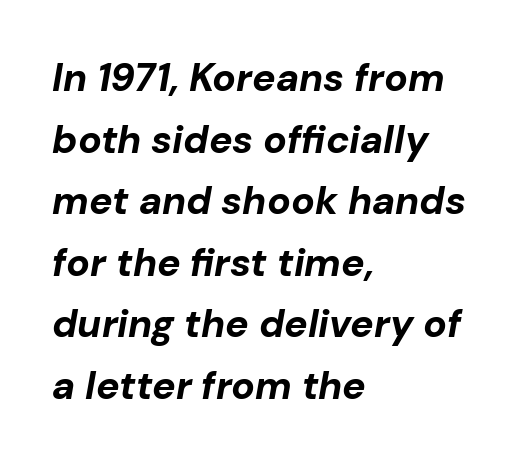
{"italic": "yes", "lean": "right", "slant_degrees": 10, "bold": "yes", "weight": "bold", "width": "normal", "stroke_contrast": "low", "x_height": "medium", "monospaced": "no", "underline": "no", "align": "left", "line_spacing": "normal", "line_spacing_ratio": 1.58, "letter_spacing": "normal", "letter_spacing_em": 0.0, "glyph_px": 39}
